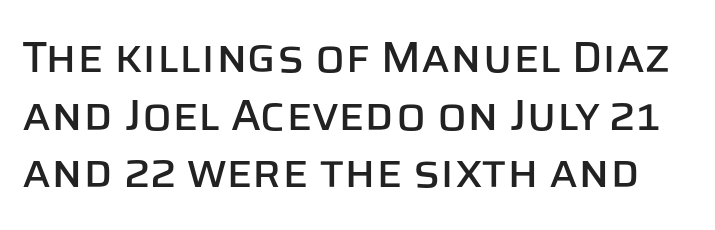
The image shows 44 px sans-serif type, upright; set normal line spacing (1.31x), normal letter spacing, not underlined; low stroke contrast and a large x-height.
